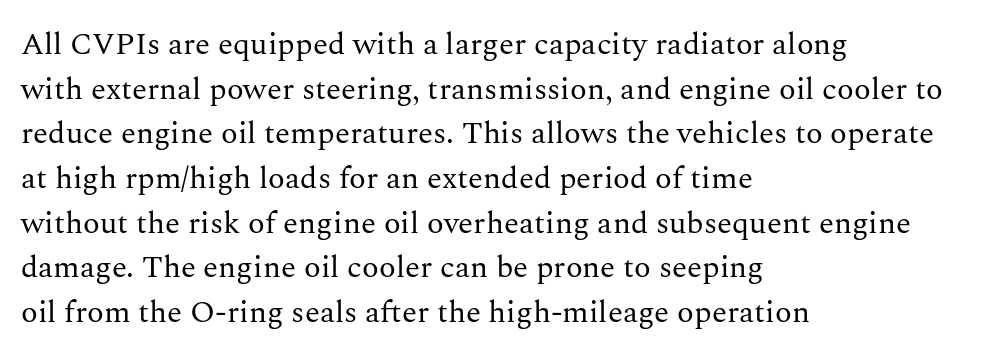
Tracking here is standard; glyphs follow each other at the usual distance. The characters display serif detailing at their extremities. Has an underline been added? It has not. Every character sits straight up, as roman type does. Baseline-to-baseline distance is the conventional proportion of letter height.
